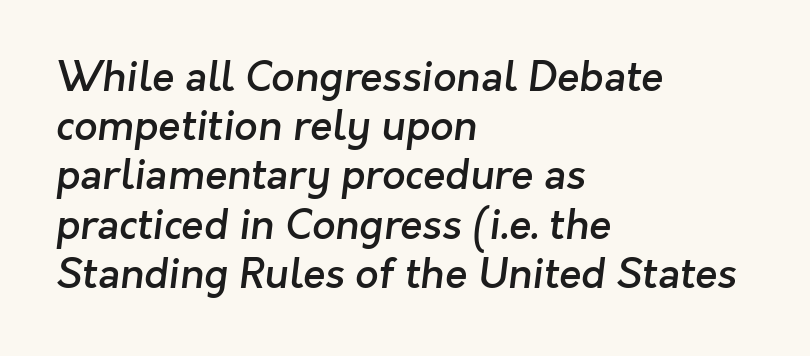
Q: Is the text bold? A: Semi-bold.
Q: Is the typeface a serif or a sans-serif typeface? A: Sans-serif.
Q: Is the text underlined? A: No.
Q: How is the paragraph aligned? A: Left-aligned.
Q: Is the spacing between letters normal or unusually wide? A: Normal.
Q: Width (condensed, normal, or wide)? A: Normal.
Q: Stroke contrast? A: Low.
Q: x-height? A: Medium.
Q: Monospaced? A: No.
